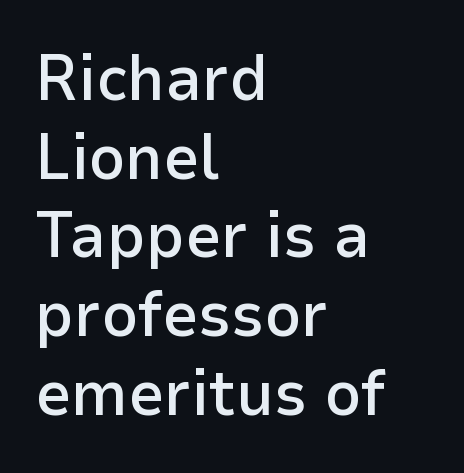
A typesetter would label this face a sans. Do the characters align in a grid? No, the font is proportional. Clear beneath every line of the passage. Every stem runs plumb, perpendicular to the baseline. Is the type bold? Partly — it's a semibold, heavier than regular but not fully bold.
